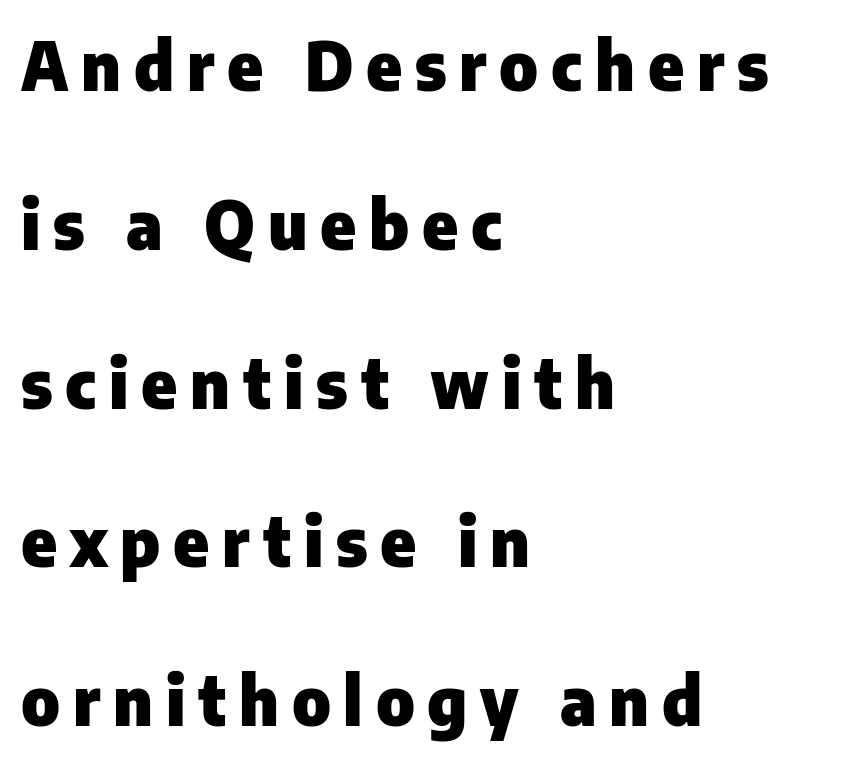
Q: Is the text bold? A: Yes.
Q: Is the text italic (slanted)? A: No, it is upright.
Q: Is the typeface a serif or a sans-serif typeface? A: Sans-serif.
Q: Is the text underlined? A: No.
Q: How is the paragraph aligned? A: Left-aligned.
Q: Is the spacing between lines tight, normal or loose? A: Loose.
Q: Width (condensed, normal, or wide)? A: Normal.
Q: Stroke contrast? A: Low.
Q: x-height? A: Medium.
Q: Monospaced? A: No.
